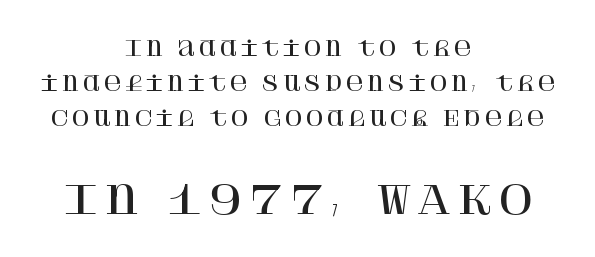
The image shows 39 px serif type, upright; set centered, line spacing 1.74x, not underlined; the second (bottom) block is 1.95x larger; high stroke contrast and a large x-height.
